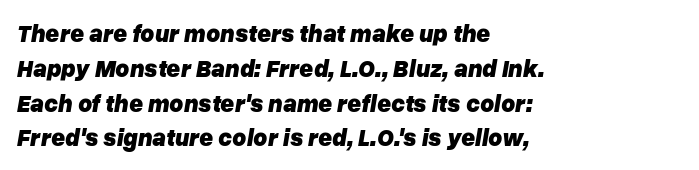
The image shows 24 px bold type, italic (leaning right); set left-aligned, normal line spacing (1.45x), normal letter spacing, not underlined.
